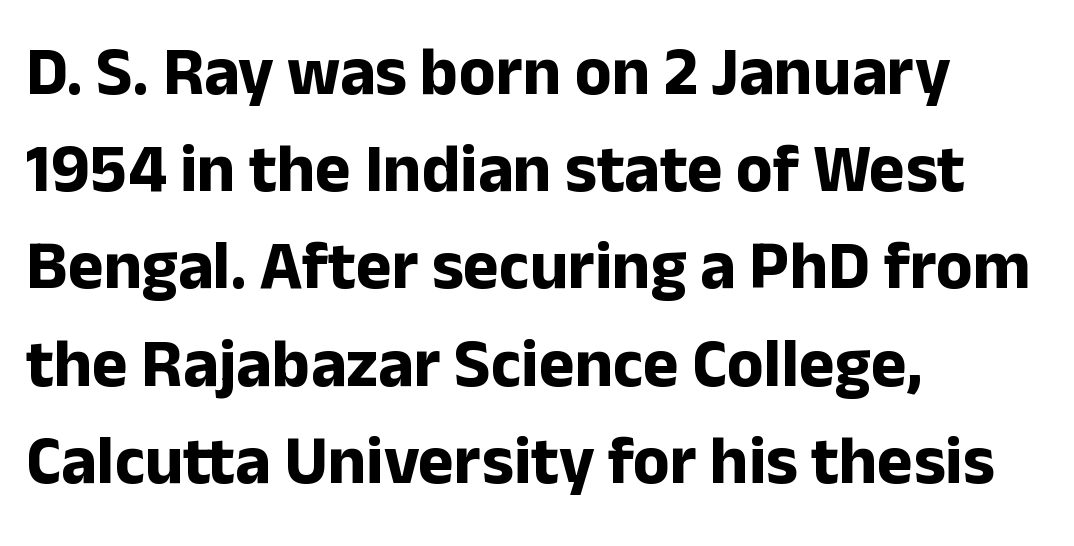
The image shows 68 px bold sans-serif type, upright; set left-aligned, normal line spacing (1.43x), normal letter spacing, not underlined; low stroke contrast and a medium x-height.
